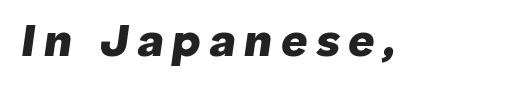
The image shows 46 px heavy type, italic (leaning right); set not underlined; low stroke contrast and a medium x-height.
